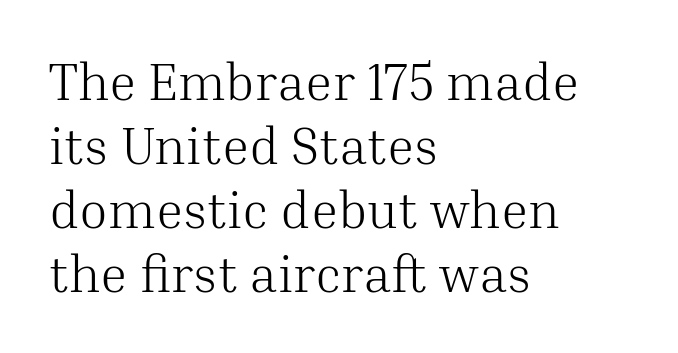
The image shows 52 px light serif type, upright; set left-aligned, line spacing 1.23x, normal letter spacing, not underlined; medium stroke contrast and a medium x-height.
